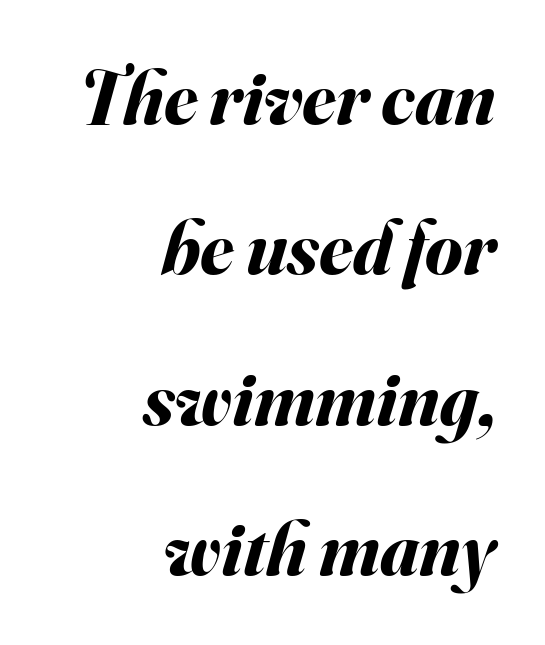
The image shows 76 px bold type, italic (leaning right); set right-aligned, loose line spacing (1.98x), normal letter spacing, not underlined; medium stroke contrast and a small x-height.
